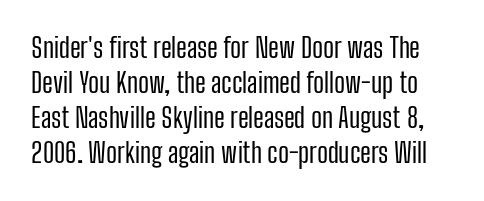
{"italic": "no", "bold": "no", "underline": "no", "line_spacing": "normal", "line_spacing_ratio": 1.3, "letter_spacing": "normal", "letter_spacing_em": 0.0, "glyph_px": 27}
